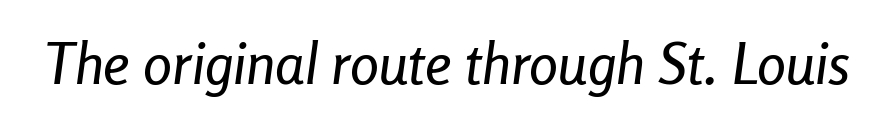
Q: Is the text italic (slanted)? A: Yes, it leans right by about 8 degrees.
Q: Is the text underlined? A: No.
Q: Is the spacing between letters normal or unusually wide? A: Normal.
Q: Width (condensed, normal, or wide)? A: Condensed.
Q: Stroke contrast? A: Low.
Q: x-height? A: Medium.
Q: Monospaced? A: No.
